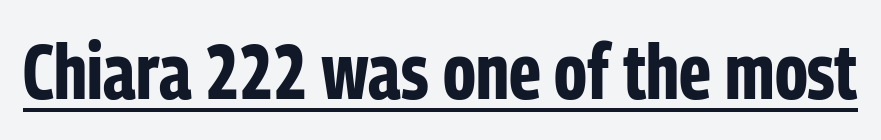
Q: Is the text bold? A: Yes.
Q: Is the text italic (slanted)? A: No, it is upright.
Q: Is the typeface a serif or a sans-serif typeface? A: Sans-serif.
Q: Is the text underlined? A: Yes.
Q: Is the spacing between letters normal or unusually wide? A: Normal.
Q: Width (condensed, normal, or wide)? A: Condensed.
Q: Stroke contrast? A: Low.
Q: x-height? A: Medium.
Q: Monospaced? A: No.
